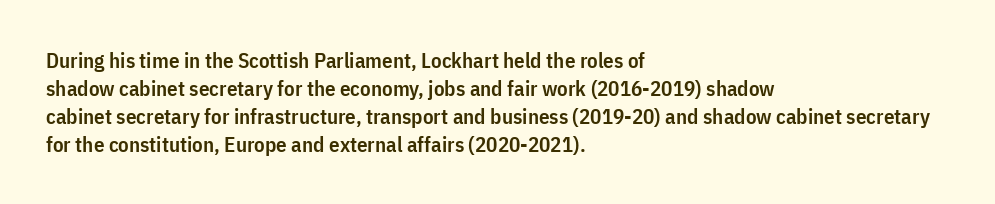
This is moderately heavy type, rendered in semibold. The baseline area is clear. The horizontal fit of the characters is conventional and even. Layout note: lines flush left.
